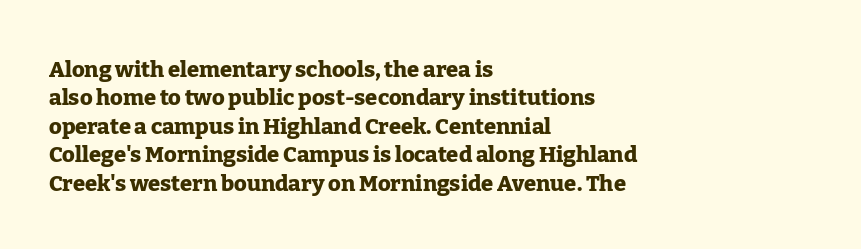
Q: Is the text bold? A: Yes.
Q: Is the text italic (slanted)? A: No, it is upright.
Q: Is the text underlined? A: No.
Q: How is the paragraph aligned? A: Left-aligned.
Q: Is the spacing between letters normal or unusually wide? A: Normal.
Q: Is the spacing between lines tight, normal or loose? A: Normal.
